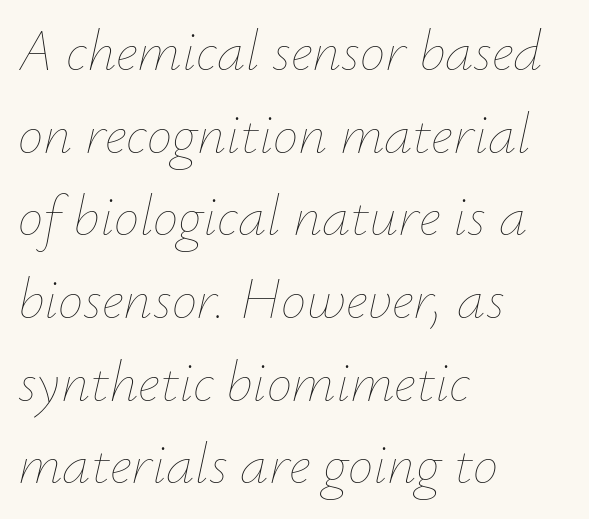
These lines stack with their left ends in a neat column. This block has exactly the height ordinary leading produces. Quick note: italic. Each row of text sits above clean, open space.
